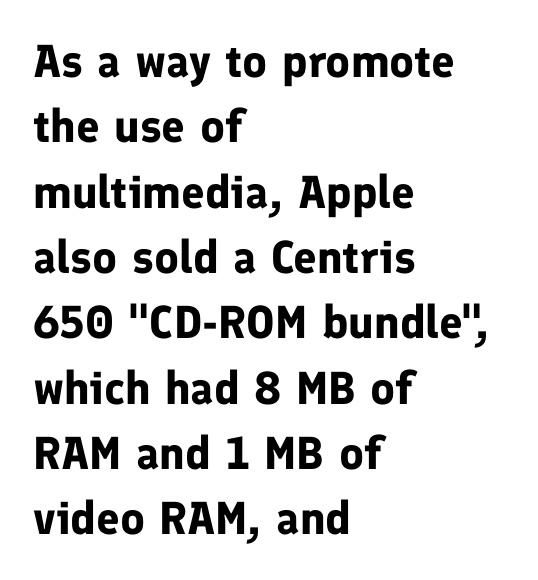
{"serif": "no", "italic": "no", "bold": "yes", "weight": "bold", "width": "normal", "stroke_contrast": "low", "x_height": "medium", "monospaced": "no", "underline": "no", "align": "left", "line_spacing": "normal", "line_spacing_ratio": 1.42, "letter_spacing": "normal", "letter_spacing_em": 0.0, "glyph_px": 46}
